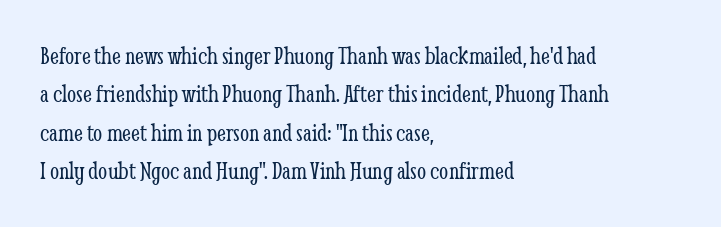
The image shows 26 px text type, upright; set left-aligned, normal line spacing (1.48x), normal letter spacing, not underlined.
